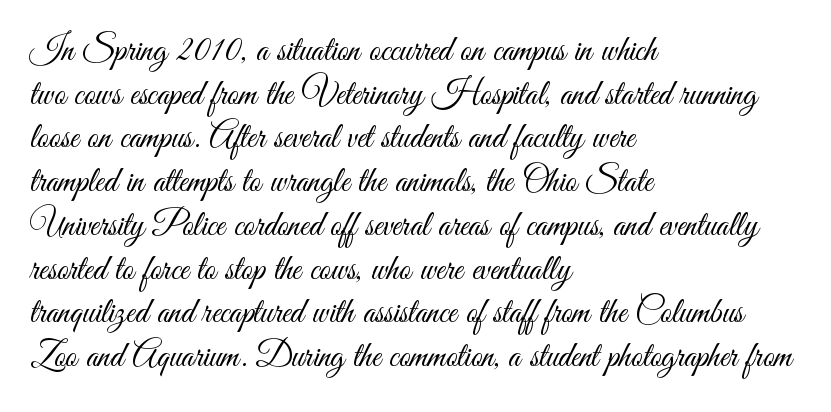
A sans-serif font was chosen for this passage. Baseline-to-baseline distance is the conventional proportion of letter height. Descenders are the only things crossing below the line. These lines keep a tight, regular rhythm from letter to letter. Heft: none added — not bold.
